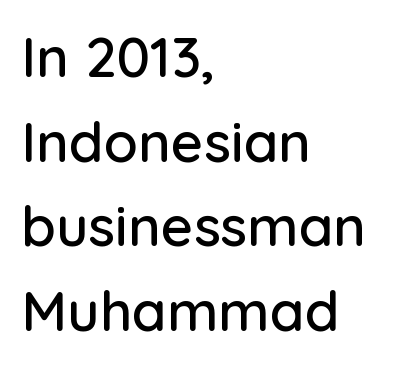
Q: Is the text italic (slanted)? A: No, it is upright.
Q: Is the typeface a serif or a sans-serif typeface? A: Sans-serif.
Q: Is the text underlined? A: No.
Q: How is the paragraph aligned? A: Left-aligned.
Q: Is the spacing between letters normal or unusually wide? A: Normal.
Q: Is the spacing between lines tight, normal or loose? A: Normal.
Q: Width (condensed, normal, or wide)? A: Normal.
Q: Stroke contrast? A: Low.
Q: x-height? A: Medium.
Q: Monospaced? A: No.
